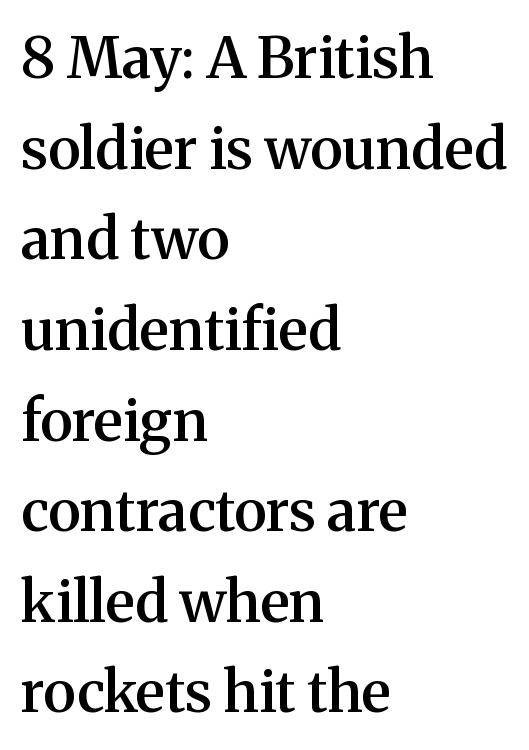
The image shows 57 px semibold serif type, upright; set left-aligned, normal line spacing (1.59x), normal letter spacing, not underlined; medium stroke contrast and a medium x-height.
